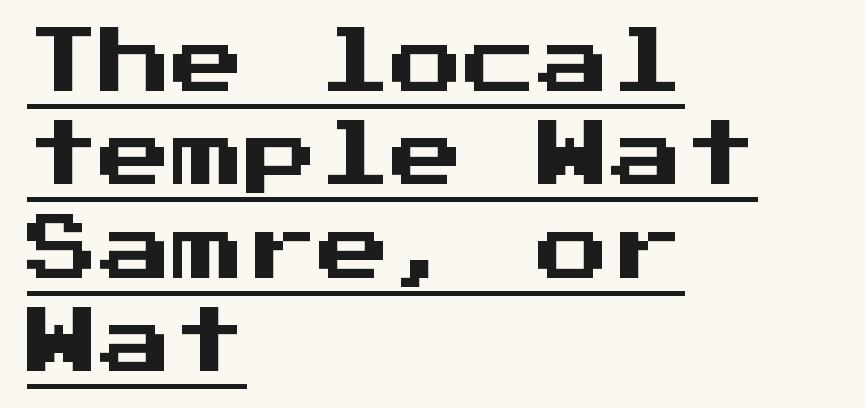
Q: Is the text italic (slanted)? A: No, it is upright.
Q: Is the typeface a serif or a sans-serif typeface? A: Sans-serif.
Q: Is the text underlined? A: Yes.
Q: How is the paragraph aligned? A: Left-aligned.
Q: Is the spacing between letters normal or unusually wide? A: Normal.
Q: Is the spacing between lines tight, normal or loose? A: Normal.
Q: Width (condensed, normal, or wide)? A: Normal.
Q: Stroke contrast? A: Medium.
Q: x-height? A: Medium.
Q: Monospaced? A: Yes.
